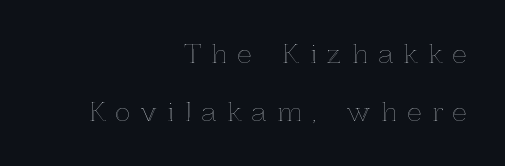
{"italic": "no", "underline": "no", "align": "right", "line_spacing": "loose", "line_spacing_ratio": 2.32, "letter_spacing": "wide", "letter_spacing_em": 0.42, "glyph_px": 25}
